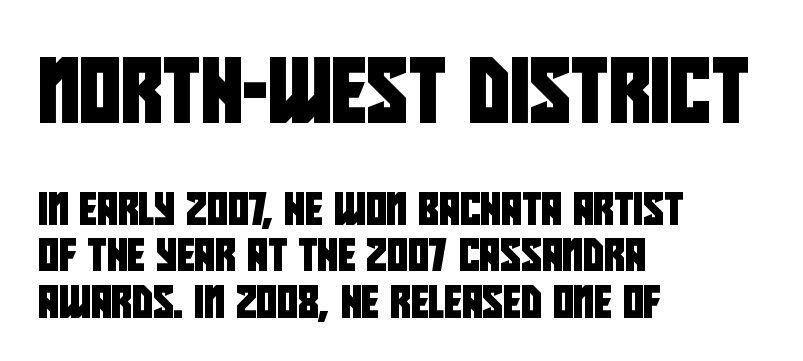
Q: Is the typeface a serif or a sans-serif typeface? A: Sans-serif.
Q: Is the text underlined? A: No.
Q: How is the paragraph aligned? A: Left-aligned.
Q: Is the spacing between letters normal or unusually wide? A: Normal.
Q: Is the spacing between lines tight, normal or loose? A: Normal.
Q: Which block of text is set in a larger size, the first (top) or the second (bottom)? A: The first (top) one.
Q: Width (condensed, normal, or wide)? A: Condensed.
Q: Stroke contrast? A: Low.
Q: x-height? A: Large.
Q: Monospaced? A: No.
